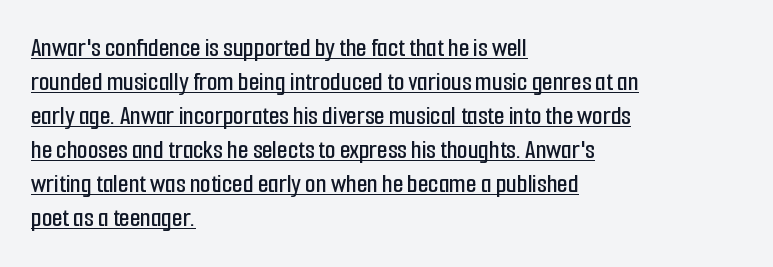
The image shows 27 px text type, upright; set left-aligned, normal line spacing (1.26x), normal letter spacing, underlined.
